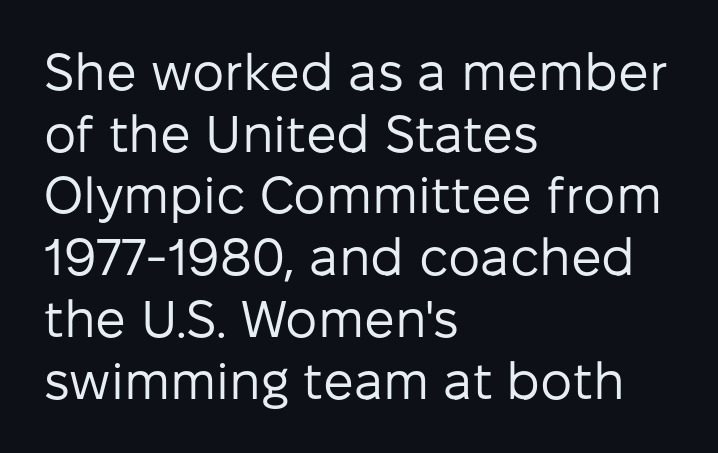
Ascenders rise straight up at ninety degrees. In terms of letterform style, serifs are entirely absent. Rule under the text: the space is simply empty. The rendering uses natural spacing where letterforms have individual widths.
